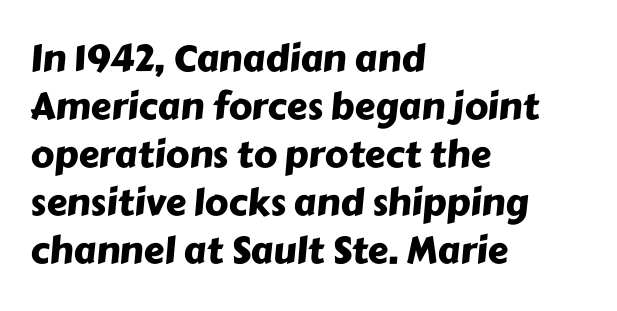
Reading down the column, the eye jumps a familiar distance to each next line. Look at the bottom of the vertical strokes: they stop flat, with no serifs. Alignment: flush left. Note the varied advance widths — an 'i' is clearly narrower than an 'm'.
